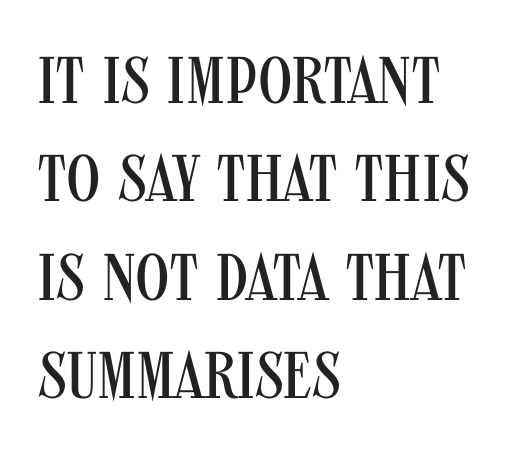
{"serif": "no", "italic": "no", "bold": "no", "weight": "regular", "width": "condensed", "stroke_contrast": "medium", "x_height": "large", "monospaced": "no", "underline": "no", "align": "left", "line_spacing": "normal", "line_spacing_ratio": 1.49, "letter_spacing": "normal", "letter_spacing_em": 0.0, "glyph_px": 66}
